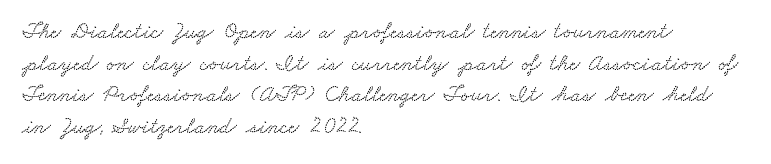
The image shows 23 px text type; set left-aligned, normal line spacing (1.38x), normal letter spacing, not underlined.
